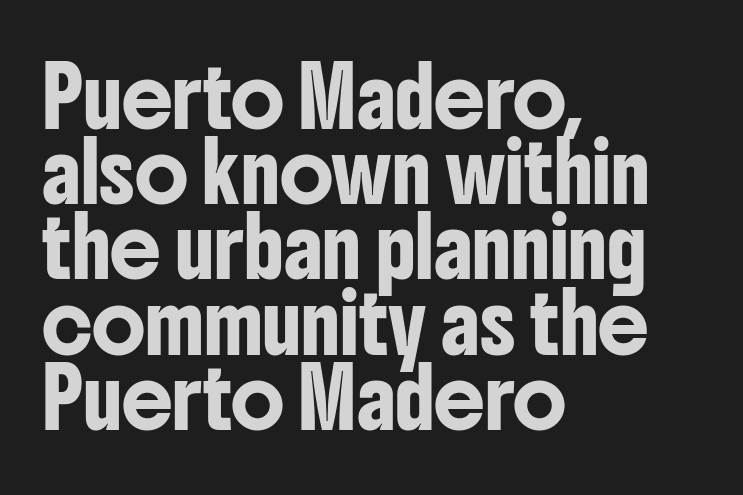
Q: Is the text italic (slanted)? A: No, it is upright.
Q: Is the typeface a serif or a sans-serif typeface? A: Sans-serif.
Q: Is the text underlined? A: No.
Q: How is the paragraph aligned? A: Left-aligned.
Q: Is the spacing between letters normal or unusually wide? A: Normal.
Q: Is the spacing between lines tight, normal or loose? A: Normal.
Q: Width (condensed, normal, or wide)? A: Condensed.
Q: Stroke contrast? A: Low.
Q: x-height? A: Medium.
Q: Monospaced? A: No.
